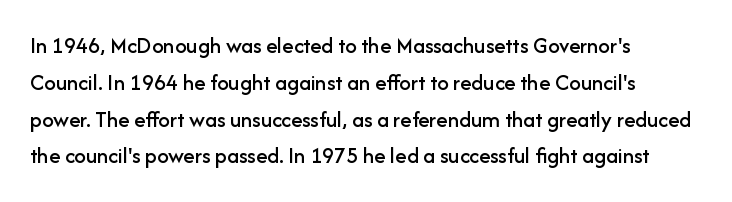
{"italic": "no", "underline": "no", "align": "left", "line_spacing": "normal", "line_spacing_ratio": 1.6, "letter_spacing": "normal", "letter_spacing_em": 0.0, "glyph_px": 23}
